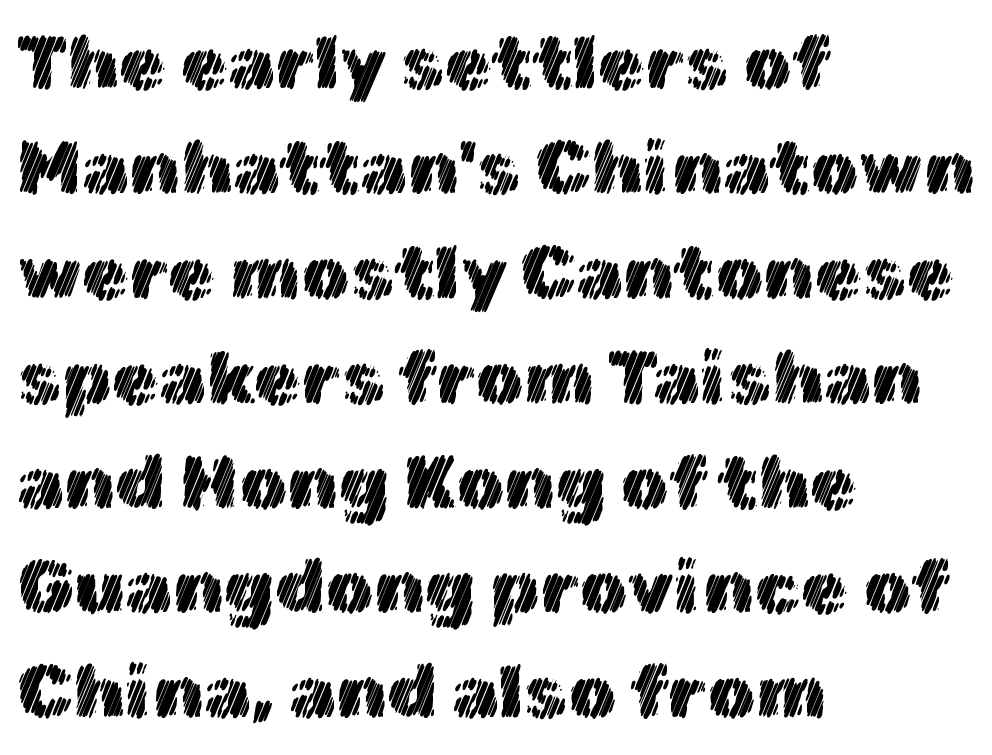
Q: Is the text italic (slanted)? A: No, it is upright.
Q: Is the text underlined? A: No.
Q: How is the paragraph aligned? A: Left-aligned.
Q: Is the spacing between letters normal or unusually wide? A: Normal.
Q: Is the spacing between lines tight, normal or loose? A: Normal.
Q: Width (condensed, normal, or wide)? A: Normal.
Q: x-height? A: Medium.
Q: Monospaced? A: No.
